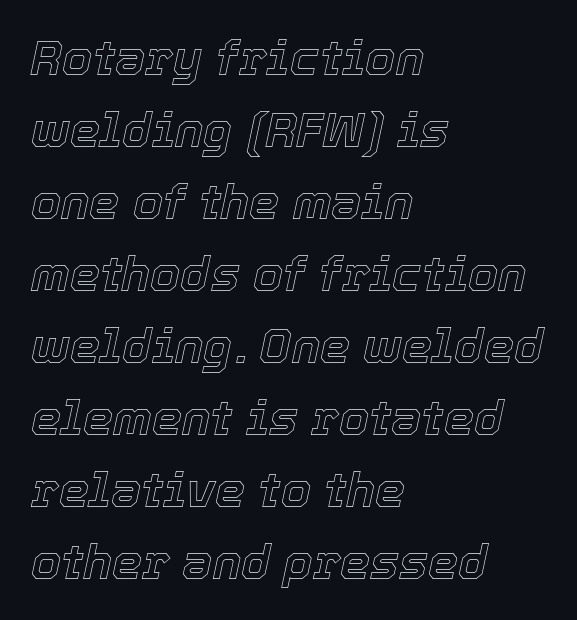
The words here are not underlined. Each word holds together tightly as a unit, with standard inter-letter gaps. A typesetter would call this proportional, since set widths differ per character. Looking at the ascenders, they clearly lean. These lines stack with their left ends in a neat column.
